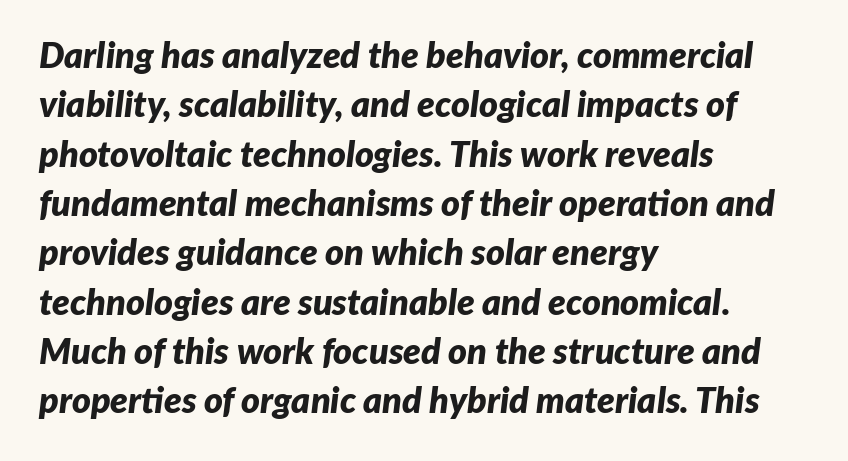
The image shows 36 px bold type, italic (leaning right); set left-aligned, normal line spacing (1.37x), normal letter spacing, not underlined; low stroke contrast and a medium x-height.
